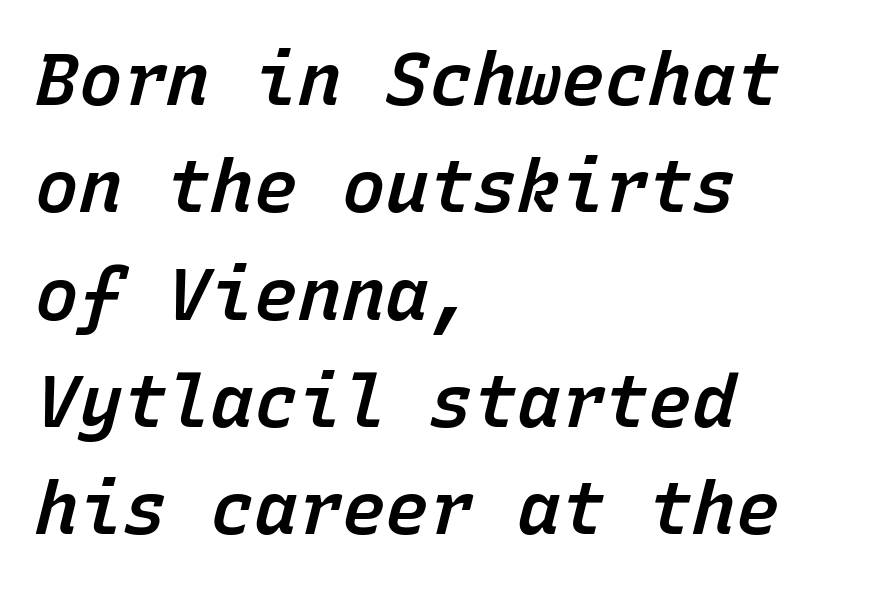
{"italic": "yes", "lean": "right", "slant_degrees": 15, "bold": "semi", "weight": "semibold", "width": "normal", "stroke_contrast": "low", "x_height": "medium", "monospaced": "yes", "underline": "no", "align": "left", "line_spacing": "normal", "line_spacing_ratio": 1.47, "letter_spacing": "normal", "letter_spacing_em": 0.0, "glyph_px": 73}
